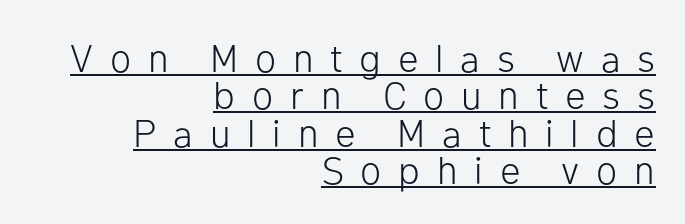
Q: Is the text bold? A: No.
Q: Is the text italic (slanted)? A: No, it is upright.
Q: Is the typeface a serif or a sans-serif typeface? A: Sans-serif.
Q: Is the text underlined? A: Yes.
Q: How is the paragraph aligned? A: Right-aligned.
Q: Is the spacing between letters normal or unusually wide? A: Unusually wide.
Q: Is the spacing between lines tight, normal or loose? A: Tight.
Q: Width (condensed, normal, or wide)? A: Normal.
Q: Stroke contrast? A: Low.
Q: x-height? A: Medium.
Q: Monospaced? A: No.
